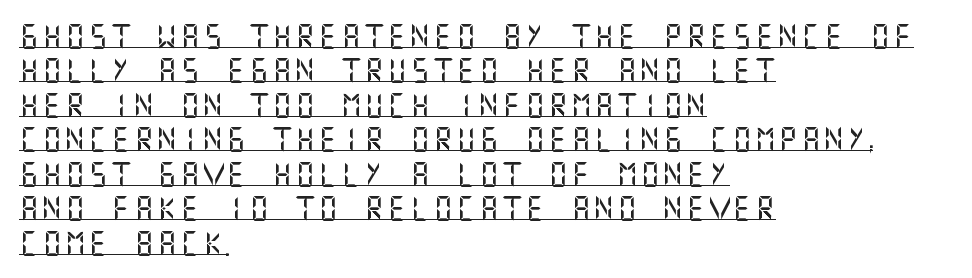
The image shows 25 px text type, upright; set left-aligned, normal line spacing (1.38x), underlined.
